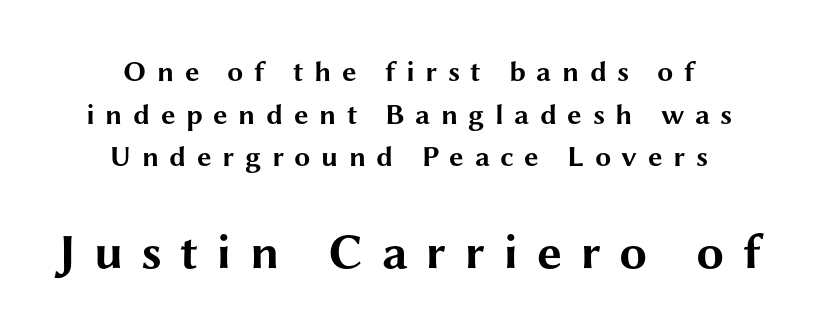
Spacing verdict: proportional, widths tailored to each character. In terms of weight, the rendering is a true, heavy bold. The designer gave the closing block more size than the opening block. Words float on clear page, feet unadorned. Leftover space on each line is divided equally before and after the words.
